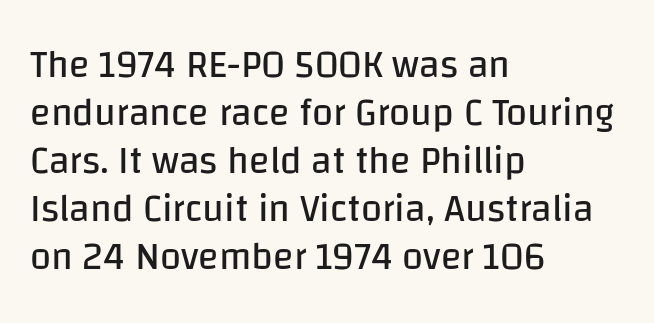
The image shows 38 px regular-weight sans-serif type, upright; set left-aligned, normal line spacing (1.26x), normal letter spacing, not underlined; low stroke contrast and a large x-height.
